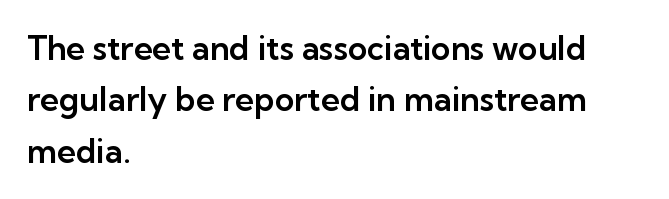
Descenders are the only things crossing below the line. Looks like regular typesetting: each glyph gets only the width it needs. Tracking value appears to be zero — textbook default spacing. A classic flush-left, rag-right setting is used for this passage. Nope, no serifs anywhere on these letters. Posture: vertical.
